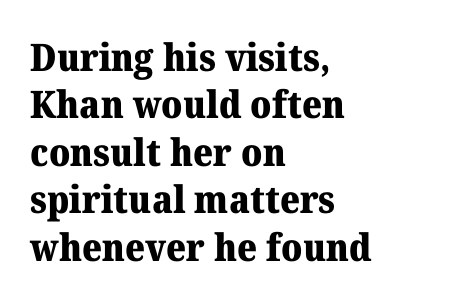
The image shows 38 px heavy serif type, upright; set left-aligned, normal line spacing (1.25x), normal letter spacing, not underlined; medium stroke contrast and a medium x-height.
